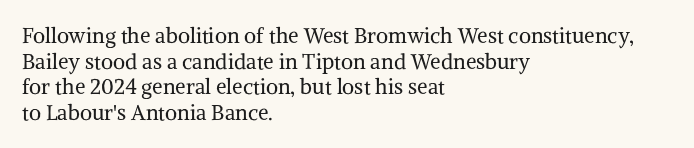
{"italic": "no", "bold": "no", "underline": "no", "align": "left", "line_spacing_ratio": 1.22, "letter_spacing": "normal", "letter_spacing_em": 0.0, "glyph_px": 21}
